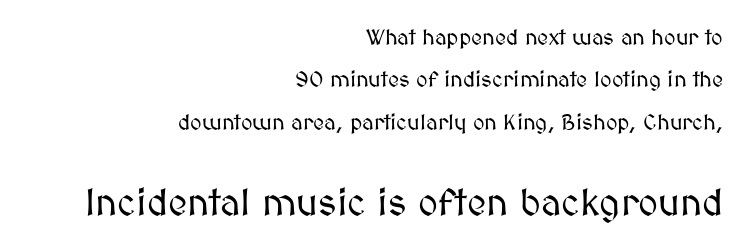
Q: Is the text italic (slanted)? A: No, it is upright.
Q: Is the text underlined? A: No.
Q: How is the paragraph aligned? A: Right-aligned.
Q: Is the spacing between letters normal or unusually wide? A: Normal.
Q: Is the spacing between lines tight, normal or loose? A: Loose.
Q: Which block of text is set in a larger size, the first (top) or the second (bottom)? A: The second (bottom) one.
Q: Width (condensed, normal, or wide)? A: Normal.
Q: Stroke contrast? A: Medium.
Q: x-height? A: Medium.
Q: Monospaced? A: No.
